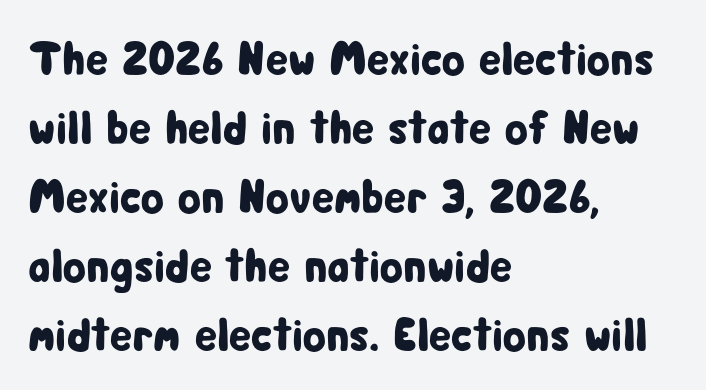
{"serif": "no", "italic": "no", "width": "condensed", "stroke_contrast": "low", "x_height": "medium", "monospaced": "no", "underline": "no", "align": "left", "line_spacing": "normal", "line_spacing_ratio": 1.47, "letter_spacing": "normal", "letter_spacing_em": 0.0, "glyph_px": 47}
